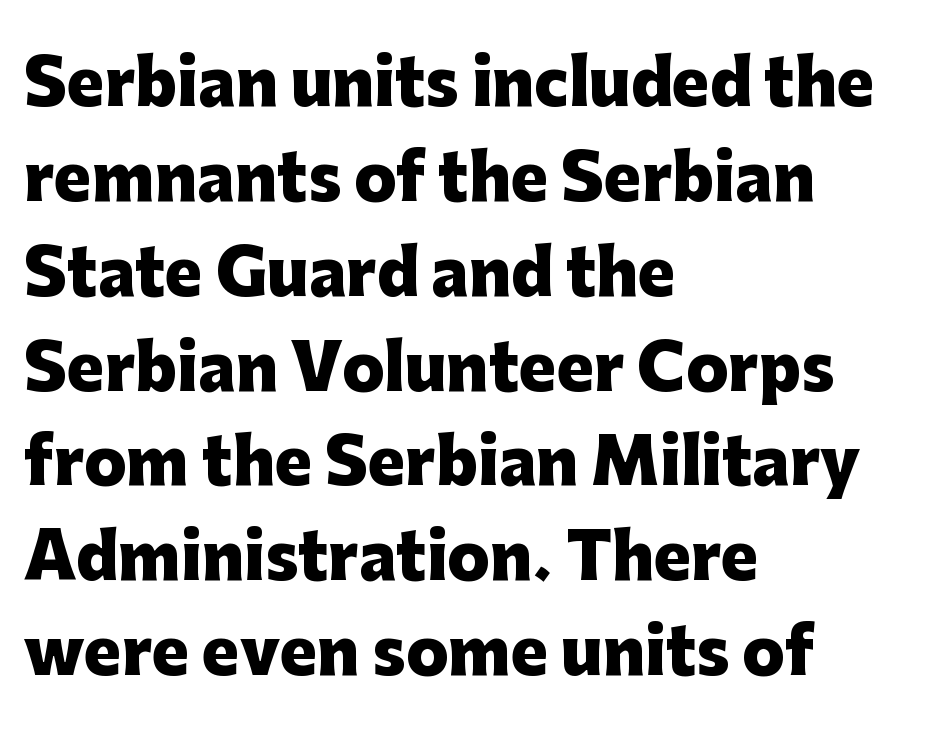
{"serif": "no", "italic": "no", "bold": "yes", "weight": "heavy", "width": "normal", "stroke_contrast": "low", "x_height": "medium", "monospaced": "no", "underline": "no", "align": "left", "line_spacing": "normal", "line_spacing_ratio": 1.53, "letter_spacing": "normal", "letter_spacing_em": 0.0, "glyph_px": 62}
